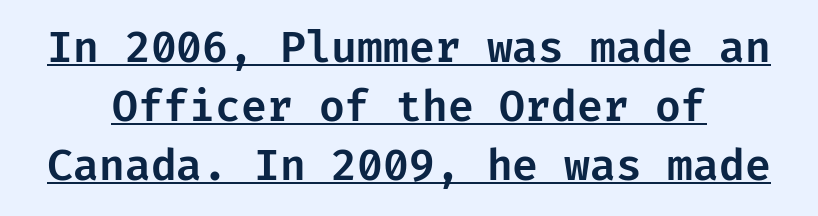
{"serif": "no", "italic": "no", "width": "normal", "stroke_contrast": "low", "x_height": "medium", "underline": "yes", "line_spacing": "normal", "line_spacing_ratio": 1.4, "letter_spacing": "normal", "letter_spacing_em": 0.0, "glyph_px": 42}
